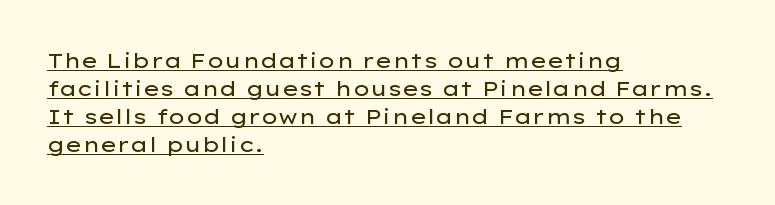
Q: Is the text bold? A: No.
Q: Is the text italic (slanted)? A: No, it is upright.
Q: Is the text underlined? A: Yes.
Q: How is the paragraph aligned? A: Left-aligned.
Q: Is the spacing between letters normal or unusually wide? A: Normal.
Q: Is the spacing between lines tight, normal or loose? A: Normal.
